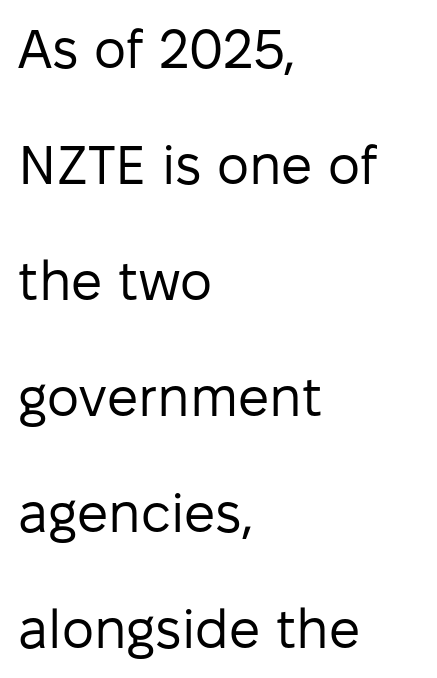
The image shows 55 px regular-weight sans-serif type, upright; set left-aligned, loose line spacing (2.11x), normal letter spacing, not underlined; low stroke contrast and a medium x-height.
